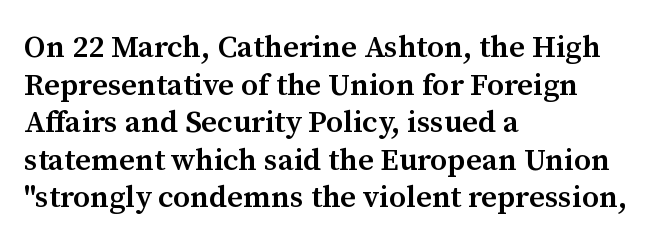
Glyph-to-glyph distance matches everyday printed text. The passage shown is typed in a proportional face where columns would drift. Compared with a centered layout, this one pins lines to the left instead. Quick note: not italic, upright. Typographic density is moderately raised because the face is semibold.
